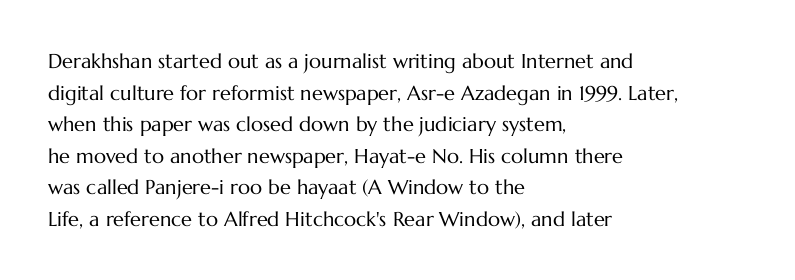
Q: Is the text bold? A: No.
Q: Is the text italic (slanted)? A: No, it is upright.
Q: Is the text underlined? A: No.
Q: How is the paragraph aligned? A: Left-aligned.
Q: Is the spacing between letters normal or unusually wide? A: Normal.
Q: Is the spacing between lines tight, normal or loose? A: Normal.
